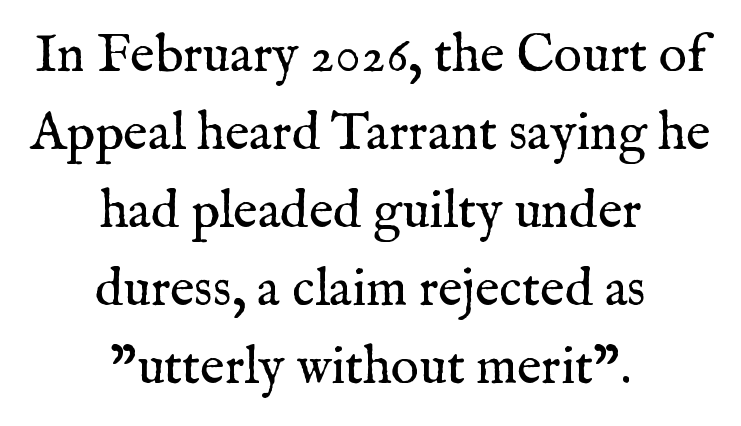
{"serif": "yes", "italic": "no", "bold": "no", "weight": "regular", "width": "normal", "stroke_contrast": "medium", "x_height": "medium", "monospaced": "no", "underline": "no", "align": "center", "line_spacing": "normal", "line_spacing_ratio": 1.47, "letter_spacing": "normal", "letter_spacing_em": 0.0, "glyph_px": 53}
